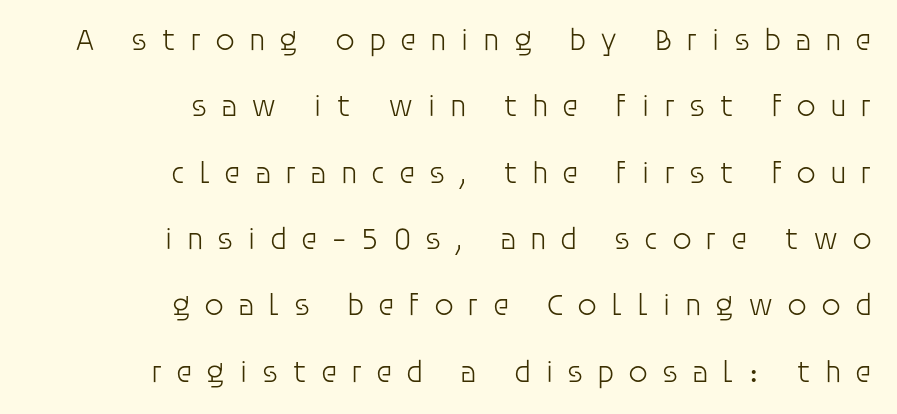
Q: Is the text bold? A: No.
Q: Is the text italic (slanted)? A: No, it is upright.
Q: Is the typeface a serif or a sans-serif typeface? A: Sans-serif.
Q: Is the text underlined? A: No.
Q: How is the paragraph aligned? A: Right-aligned.
Q: Is the spacing between letters normal or unusually wide? A: Unusually wide.
Q: Is the spacing between lines tight, normal or loose? A: Loose.
Q: Width (condensed, normal, or wide)? A: Normal.
Q: Stroke contrast? A: Low.
Q: x-height? A: Large.
Q: Monospaced? A: No.
